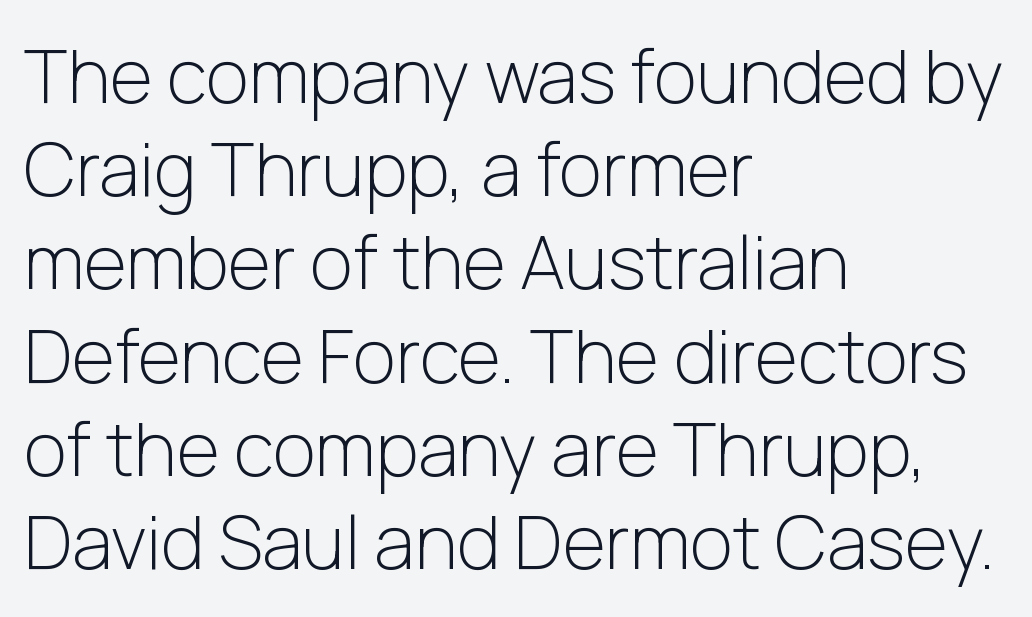
The image shows 74 px light sans-serif type, upright; set left-aligned, normal line spacing (1.26x), normal letter spacing, not underlined; low stroke contrast and a medium x-height.
